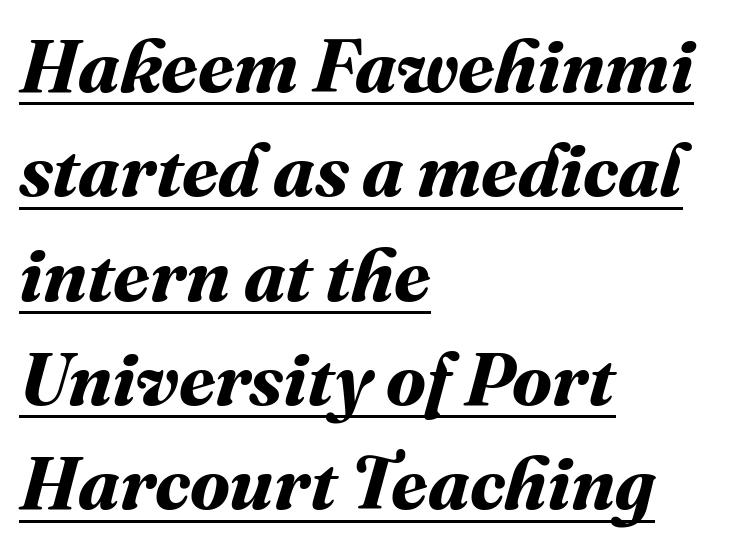
Plenty of ink on the page — the face is bold. A rule runs beneath these lines of type. The passage is arranged the way most books set body copy — flush left. The letters sit at their default tracking, neither squeezed nor spread. Evenly set lines give the paragraph a standard silhouette. The rendering uses natural spacing where letterforms have individual widths.
